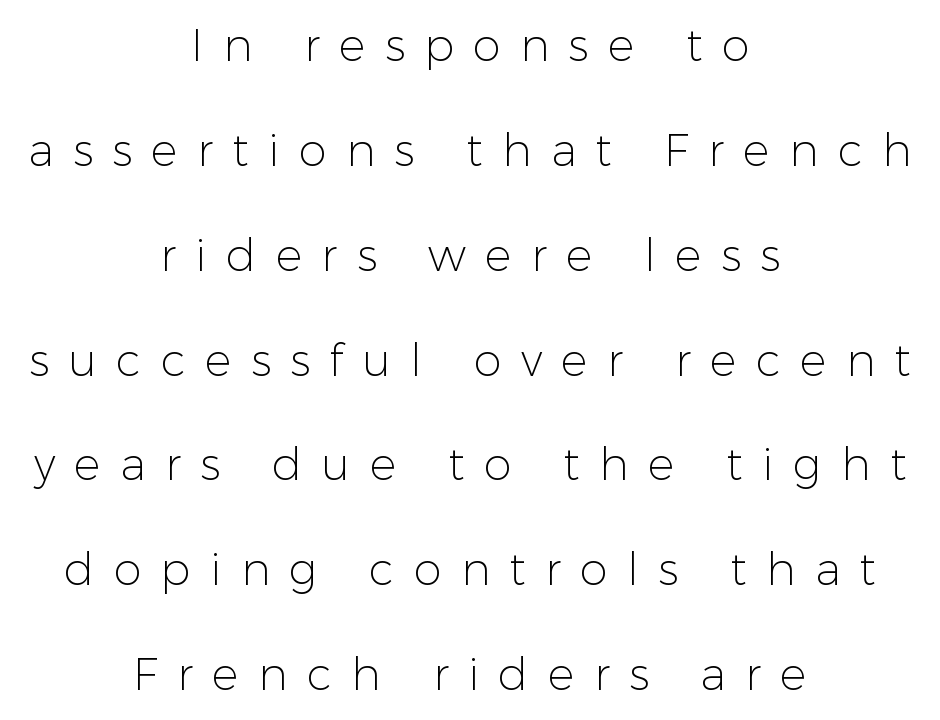
{"serif": "no", "italic": "no", "bold": "no", "weight": "light", "width": "normal", "stroke_contrast": "low", "x_height": "medium", "monospaced": "no", "underline": "no", "align": "center", "line_spacing": "loose", "line_spacing_ratio": 2.33, "letter_spacing": "wide", "letter_spacing_em": 0.43, "glyph_px": 45}
